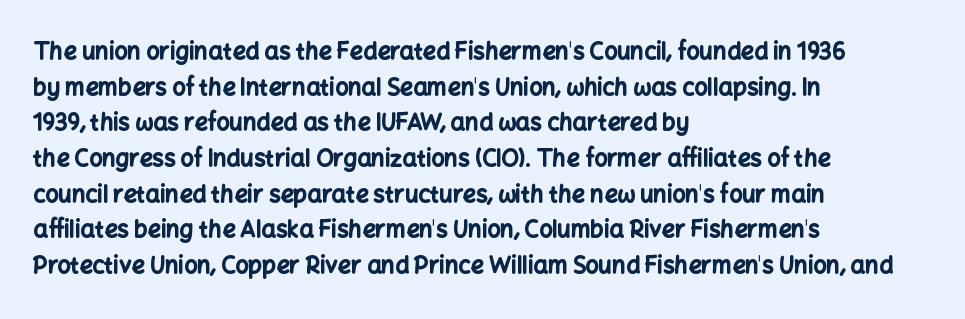
Is the block centered? No — it sits flush against the left margin. A full-strength bold gives these letters their thick strokes. The zone under the glyphs is completely vacant. This sample uses an upright cut, with every glyph sitting square on the baseline. The passage shown has conventional tracking throughout. The line-height multiplier appears to be the usual default.
